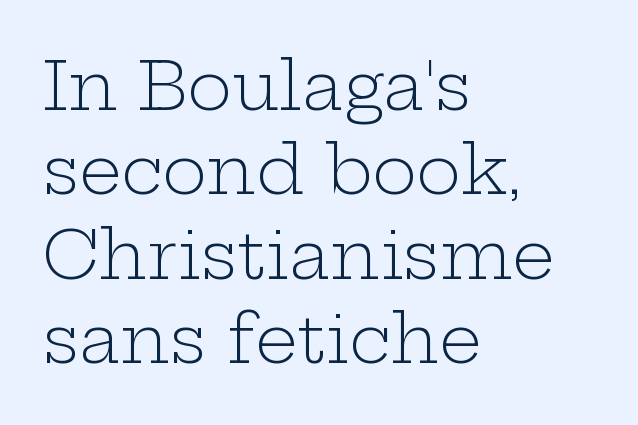
{"serif": "yes", "italic": "no", "bold": "no", "weight": "light", "width": "wide", "stroke_contrast": "low", "x_height": "medium", "monospaced": "no", "underline": "no", "align": "left", "line_spacing": "normal", "line_spacing_ratio": 1.26, "letter_spacing": "normal", "letter_spacing_em": 0.0, "glyph_px": 67}
